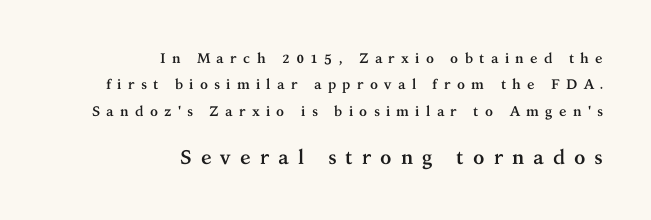
Q: Is the text bold? A: Yes.
Q: Is the text italic (slanted)? A: No, it is upright.
Q: Is the text underlined? A: No.
Q: How is the paragraph aligned? A: Right-aligned.
Q: Is the spacing between letters normal or unusually wide? A: Unusually wide.
Q: Which block of text is set in a larger size, the first (top) or the second (bottom)? A: The second (bottom) one.
